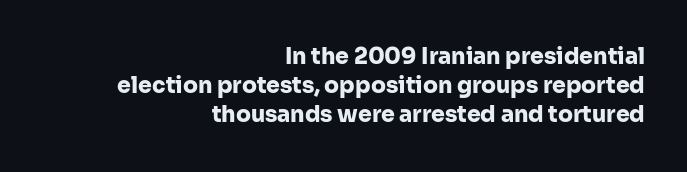
{"italic": "no", "bold": "yes", "underline": "no", "align": "right", "line_spacing": "normal", "line_spacing_ratio": 1.32, "letter_spacing": "normal", "letter_spacing_em": 0.0, "glyph_px": 22}
